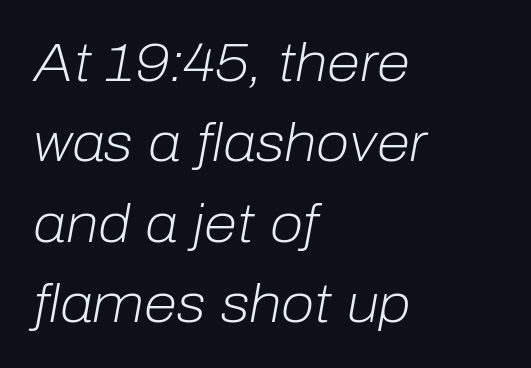
The image shows 54 px light type, italic (leaning right); set left-aligned, normal line spacing (1.49x), normal letter spacing, not underlined; low stroke contrast and a medium x-height.
